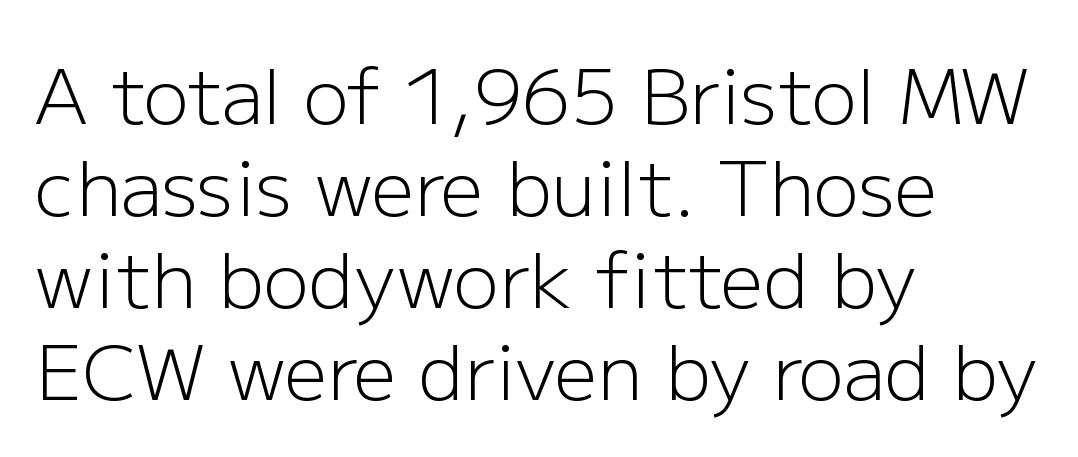
The image shows 76 px light sans-serif type, upright; set left-aligned, line spacing 1.21x, normal letter spacing, not underlined; low stroke contrast and a medium x-height.
